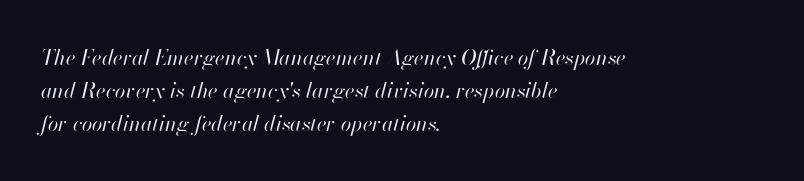
Q: Is the text bold? A: No.
Q: Is the text italic (slanted)? A: Yes, it leans right by about 13 degrees.
Q: Is the text underlined? A: No.
Q: How is the paragraph aligned? A: Left-aligned.
Q: Is the spacing between letters normal or unusually wide? A: Normal.
Q: Is the spacing between lines tight, normal or loose? A: Normal.
